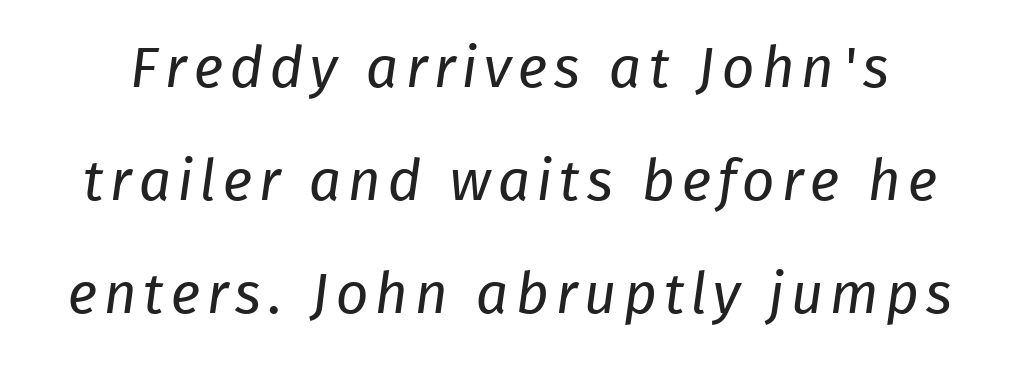
Bare-footed words on every line. Nothing heavy about these letters — not bold at all. No feet cap the strokes, marking this as sans-serif type. This sample trades compactness for vertical openness between lines.
